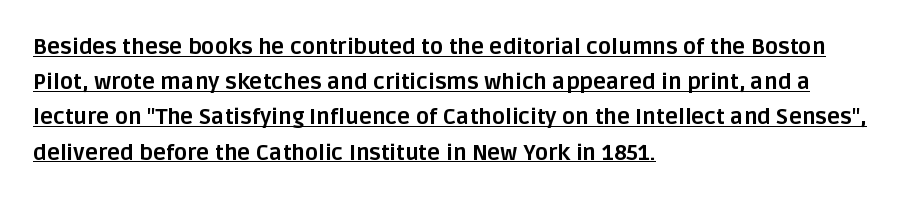
The image shows 22 px bold type, upright; set left-aligned, normal line spacing (1.6x), normal letter spacing, underlined.
